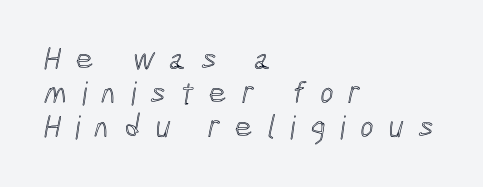
The baseline area is clear. Each word looks stretched out because of the extra space between its letters. Horizontal bands of white between lines are thin slivers. Looks like regular typesetting: each glyph gets only the width it needs. Horizontal alignment here is leftward, the default for most running prose.
